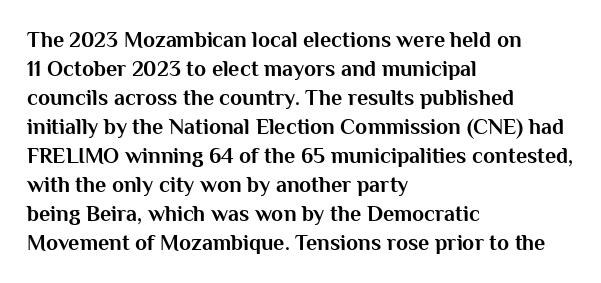
Q: Is the text bold? A: Yes.
Q: Is the text italic (slanted)? A: No, it is upright.
Q: Is the text underlined? A: No.
Q: How is the paragraph aligned? A: Left-aligned.
Q: Is the spacing between letters normal or unusually wide? A: Normal.
Q: Is the spacing between lines tight, normal or loose? A: Normal.
